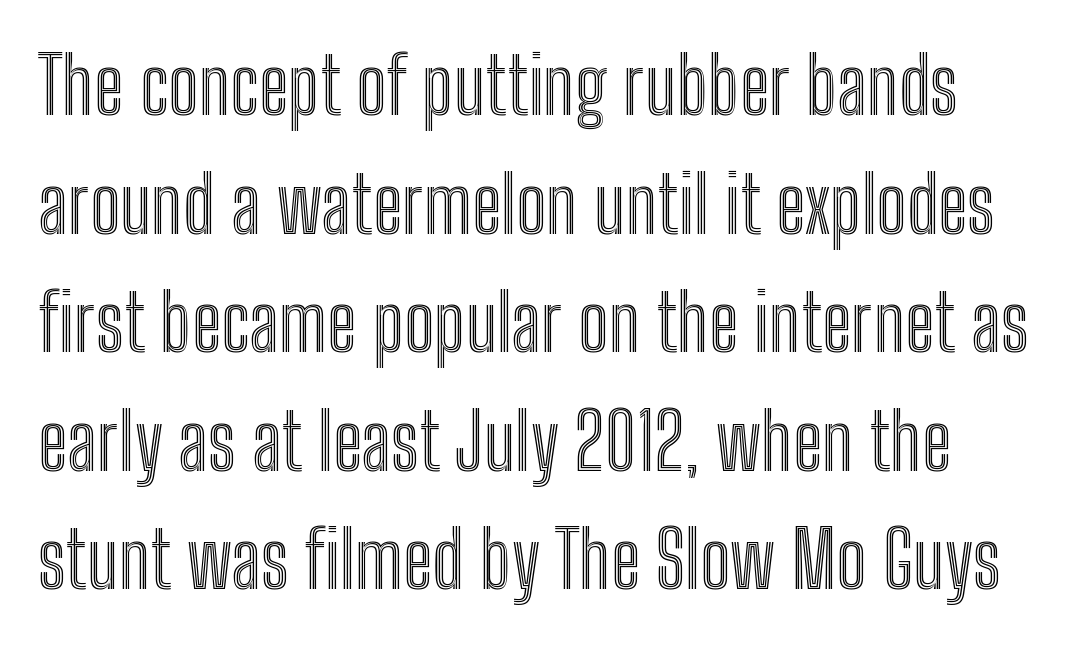
{"italic": "no", "width": "condensed", "x_height": "medium", "monospaced": "no", "underline": "no", "line_spacing": "normal", "line_spacing_ratio": 1.52, "letter_spacing": "normal", "letter_spacing_em": 0.0, "glyph_px": 78}
